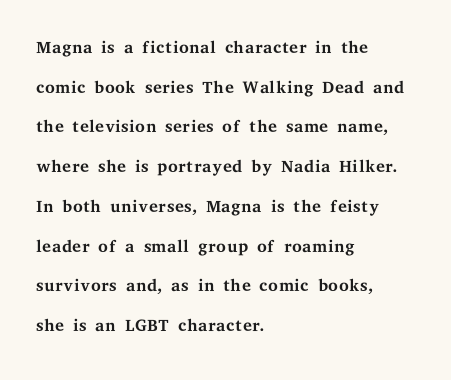
Q: Is the text bold? A: No.
Q: Is the text italic (slanted)? A: No, it is upright.
Q: Is the text underlined? A: No.
Q: How is the paragraph aligned? A: Left-aligned.
Q: Is the spacing between letters normal or unusually wide? A: Normal.
Q: Is the spacing between lines tight, normal or loose? A: Normal.
